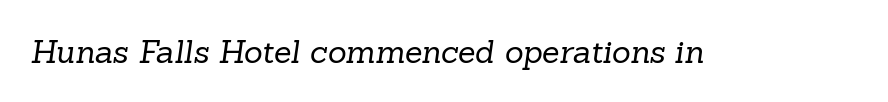
Q: Is the text bold? A: No.
Q: Is the typeface a serif or a sans-serif typeface? A: Serif.
Q: Is the text underlined? A: No.
Q: Is the spacing between letters normal or unusually wide? A: Normal.
Q: Width (condensed, normal, or wide)? A: Normal.
Q: Stroke contrast? A: Low.
Q: x-height? A: Medium.
Q: Monospaced? A: No.
